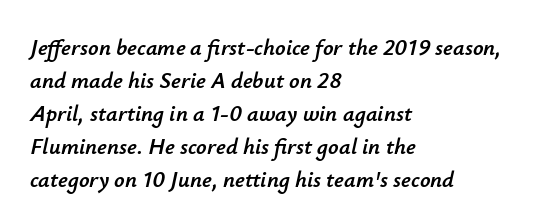
Compared with a centered layout, this one pins lines to the left instead. Honestly, the letter spacing is just normal — you wouldn't notice it. An italicized treatment has been applied to the whole sample. Whoever set this chose a conventional vertical rhythm. Check under the words: just untouched page.
